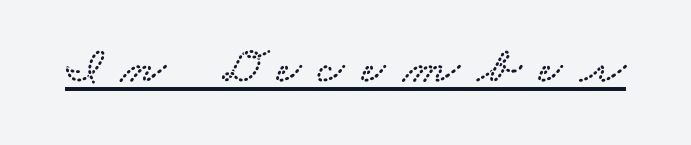
Think of a printed novel: that variable character pitch is what you see here. The rendering uses the underline text-decoration. How are the letters spaced? Widely, with obvious added tracking. Serifs: yes, visible at the terminals of the letterforms.
